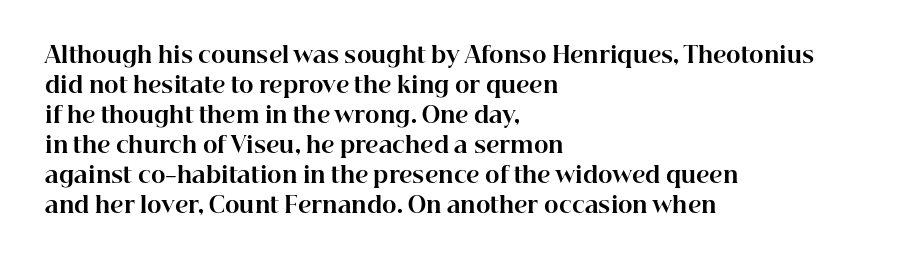
{"italic": "no", "bold": "yes", "underline": "no", "align": "left", "line_spacing": "normal", "line_spacing_ratio": 1.36, "letter_spacing": "normal", "letter_spacing_em": 0.0, "glyph_px": 22}
